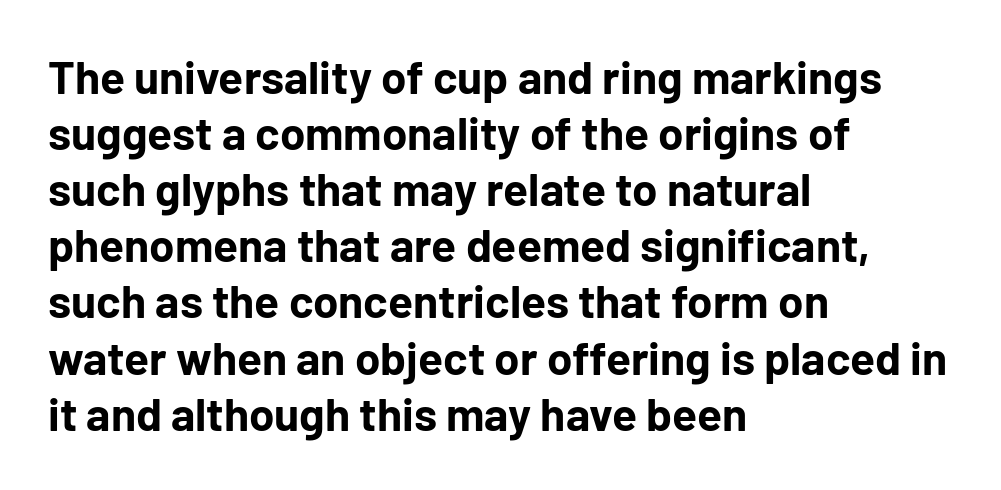
Q: Is the text bold? A: Yes.
Q: Is the text italic (slanted)? A: No, it is upright.
Q: Is the typeface a serif or a sans-serif typeface? A: Sans-serif.
Q: Is the text underlined? A: No.
Q: How is the paragraph aligned? A: Left-aligned.
Q: Is the spacing between letters normal or unusually wide? A: Normal.
Q: Width (condensed, normal, or wide)? A: Normal.
Q: Stroke contrast? A: Low.
Q: x-height? A: Medium.
Q: Monospaced? A: No.
